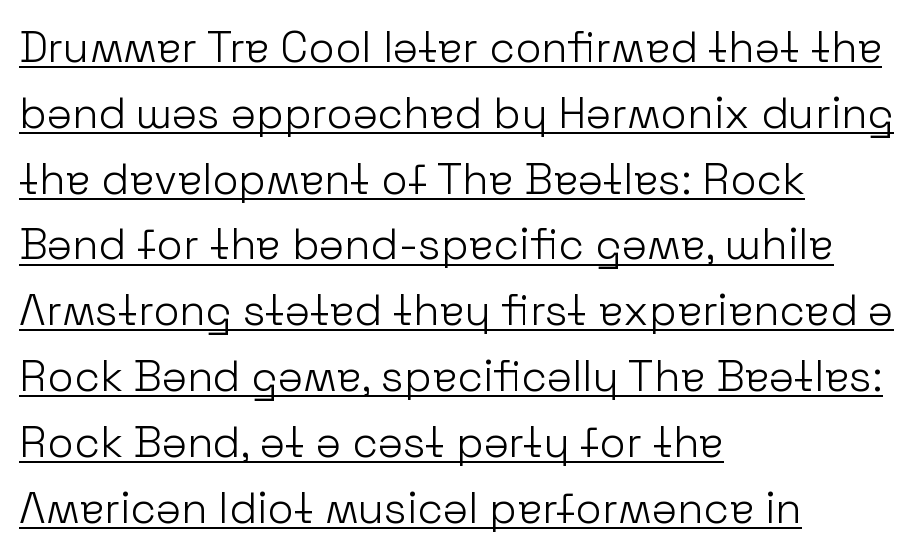
The image shows 43 px light sans-serif type, upright; set left-aligned, normal line spacing (1.53x), normal letter spacing, underlined; low stroke contrast and a medium x-height.
